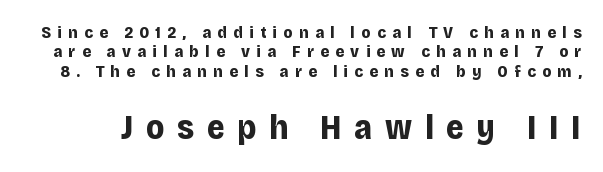
Q: Is the text bold? A: Yes.
Q: Is the text italic (slanted)? A: No, it is upright.
Q: Is the typeface a serif or a sans-serif typeface? A: Sans-serif.
Q: Is the text underlined? A: No.
Q: Is the spacing between letters normal or unusually wide? A: Unusually wide.
Q: Is the spacing between lines tight, normal or loose? A: Tight.
Q: Which block of text is set in a larger size, the first (top) or the second (bottom)? A: The second (bottom) one.
Q: Width (condensed, normal, or wide)? A: Normal.
Q: Stroke contrast? A: Low.
Q: x-height? A: Large.
Q: Monospaced? A: No.
